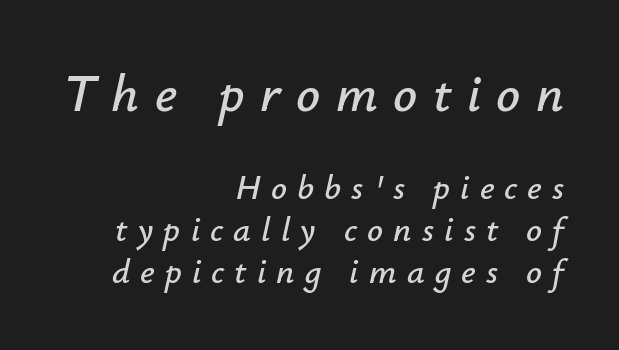
The image shows 53 px text type, italic (leaning right); set right-aligned, line spacing 1.21x, unusually wide letter spacing (+0.29 em), not underlined; the first (top) block is 1.51x larger; low stroke contrast and a small x-height.
